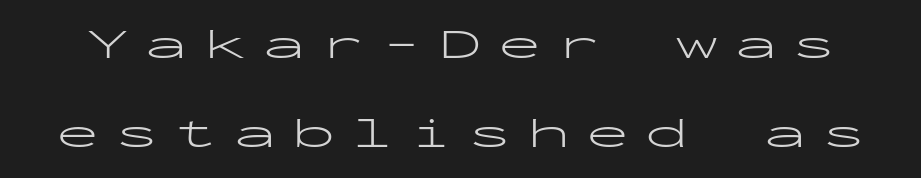
Clear beneath every line of the passage. Look at the tracking — it's clearly loosened, letters drifting apart. Note: no serifs on the glyphs. Is this a fixed-width face? Yes — each glyph sits in an identical cell. On a weight scale, this lands at 450 or below. Vertical strokes here are truly vertical.
